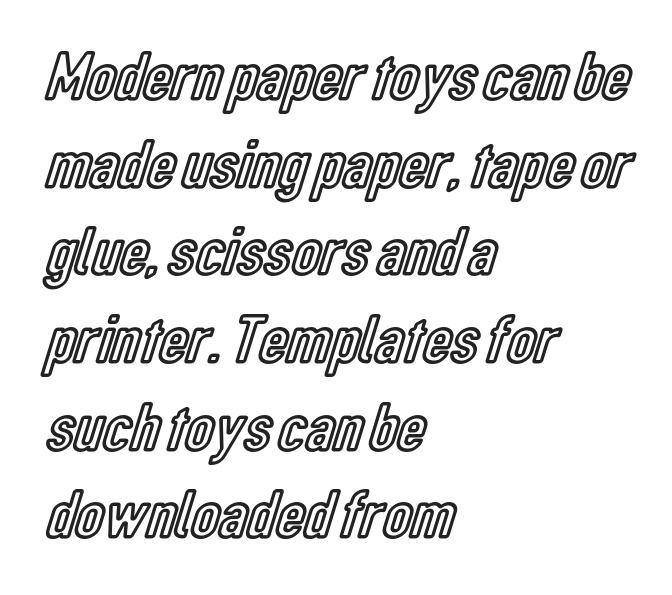
{"width": "condensed", "x_height": "medium", "monospaced": "no", "underline": "no", "align": "left", "line_spacing": "normal", "line_spacing_ratio": 1.27, "letter_spacing": "normal", "letter_spacing_em": 0.0, "glyph_px": 69}
